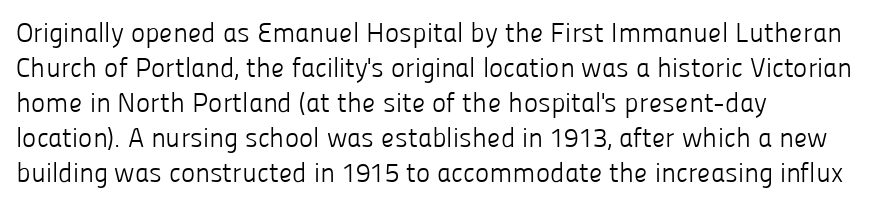
{"italic": "no", "bold": "no", "underline": "no", "align": "left", "line_spacing": "normal", "line_spacing_ratio": 1.3, "letter_spacing": "normal", "letter_spacing_em": 0.0, "glyph_px": 27}
